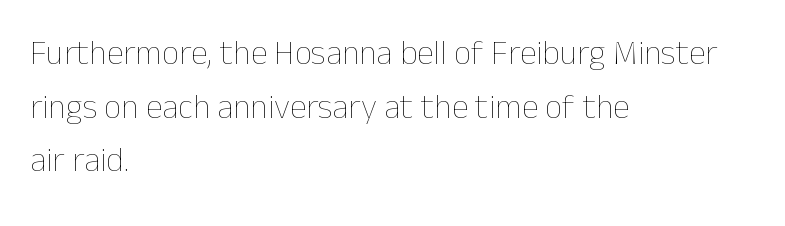
The image shows 34 px thin type, upright; set left-aligned, normal line spacing (1.58x), normal letter spacing, not underlined; low stroke contrast and a medium x-height.
